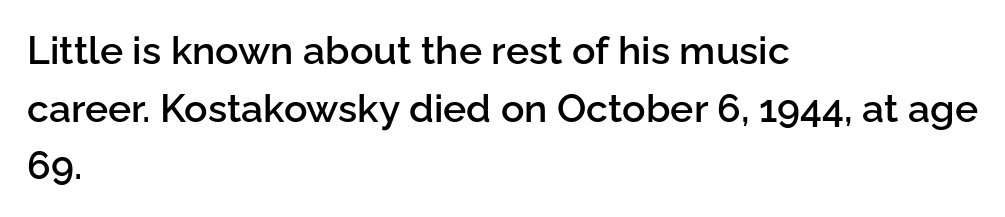
The image shows 39 px semibold sans-serif type, upright; set left-aligned, normal line spacing (1.48x), normal letter spacing, not underlined; low stroke contrast and a medium x-height.
